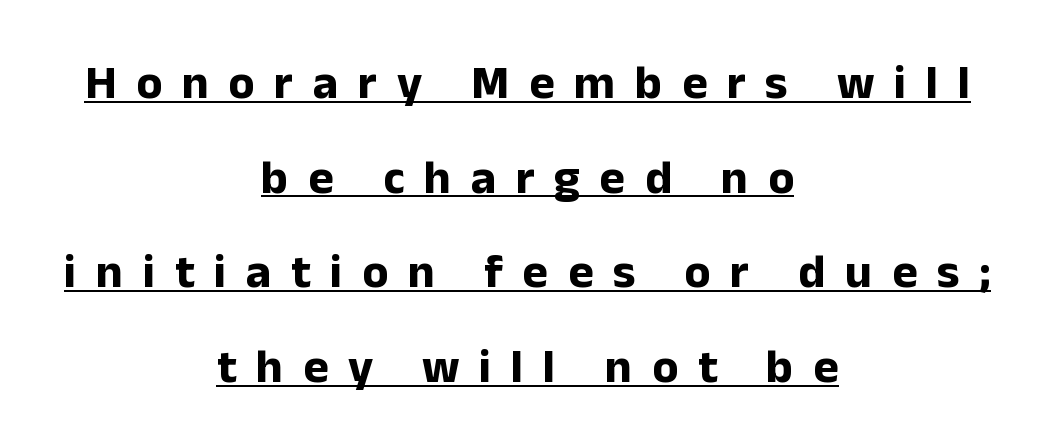
The image shows 48 px bold sans-serif type, upright; set centered, loose line spacing (1.97x), unusually wide letter spacing (+0.41 em), underlined; low stroke contrast and a medium x-height.
